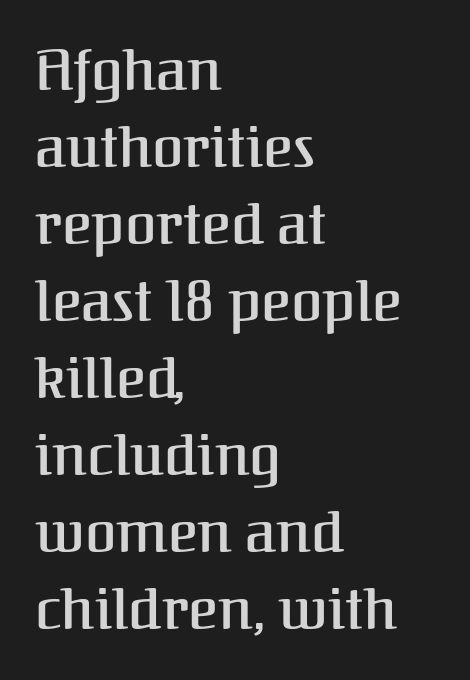
{"serif": "yes", "italic": "no", "width": "normal", "stroke_contrast": "medium", "x_height": "medium", "monospaced": "no", "underline": "no", "align": "left", "line_spacing": "normal", "line_spacing_ratio": 1.35, "letter_spacing": "normal", "letter_spacing_em": 0.0, "glyph_px": 57}
